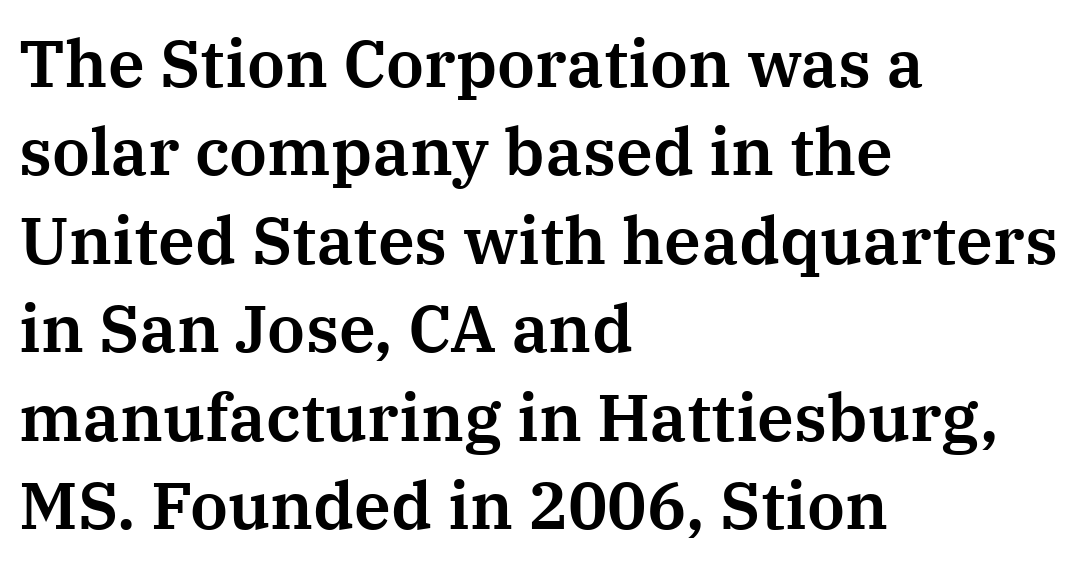
Q: Is the text italic (slanted)? A: No, it is upright.
Q: Is the typeface a serif or a sans-serif typeface? A: Serif.
Q: Is the text underlined? A: No.
Q: How is the paragraph aligned? A: Left-aligned.
Q: Is the spacing between letters normal or unusually wide? A: Normal.
Q: Is the spacing between lines tight, normal or loose? A: Normal.
Q: Width (condensed, normal, or wide)? A: Normal.
Q: Stroke contrast? A: Medium.
Q: x-height? A: Medium.
Q: Monospaced? A: No.
